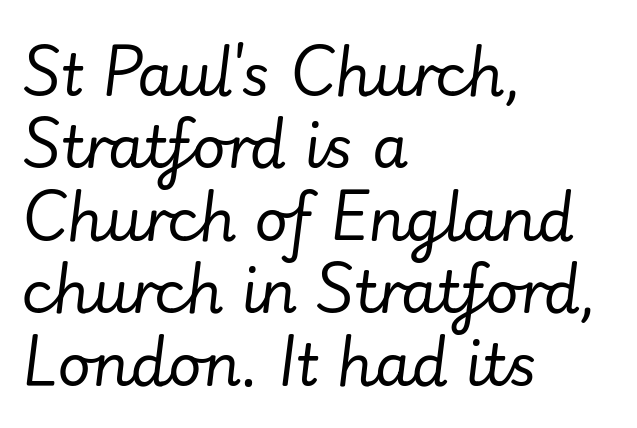
Each letter keeps its own natural width here, so spacing adapts to shape. Leading: standard. These lines are set flush left with a ragged right edge. Posture: slanted.
